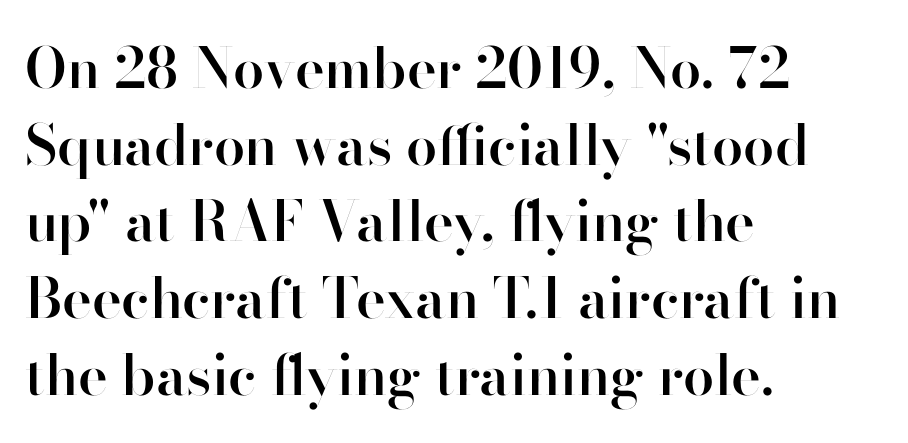
Q: Is the text bold? A: Semi-bold.
Q: Is the text italic (slanted)? A: No, it is upright.
Q: Is the typeface a serif or a sans-serif typeface? A: Sans-serif.
Q: Is the text underlined? A: No.
Q: How is the paragraph aligned? A: Left-aligned.
Q: Is the spacing between letters normal or unusually wide? A: Normal.
Q: Is the spacing between lines tight, normal or loose? A: Normal.
Q: Width (condensed, normal, or wide)? A: Normal.
Q: Stroke contrast? A: High.
Q: x-height? A: Small.
Q: Monospaced? A: No.
